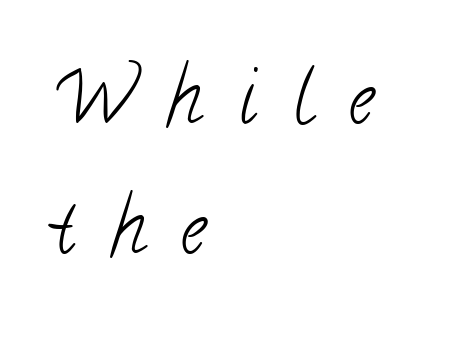
The image shows 72 px light, condensed type; set left-aligned, line spacing 1.81x, unusually wide letter spacing (+0.49 em), not underlined; low stroke contrast and a small x-height.
